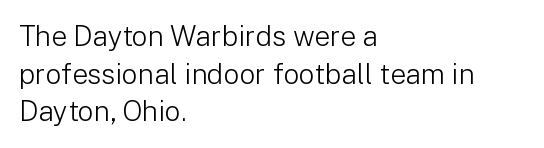
The image shows 28 px light sans-serif type, upright; set left-aligned, normal line spacing (1.34x), normal letter spacing, not underlined; low stroke contrast and a medium x-height.
